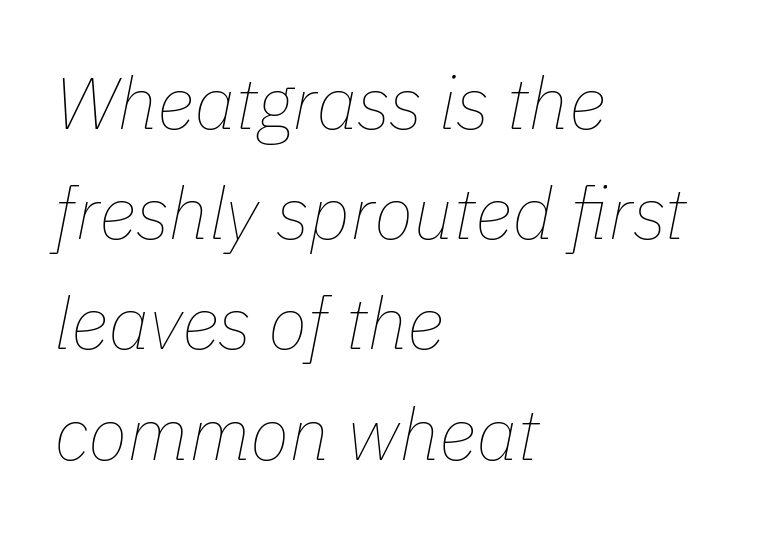
Proportional: the letters do not fall into vertical columns. You can tell it's italic because the verticals aren't actually vertical. Notice how descenders clear the ascenders below comfortably — that's standard leading. Type without underlining. Stems here are at most as thick as an everyday book face.
